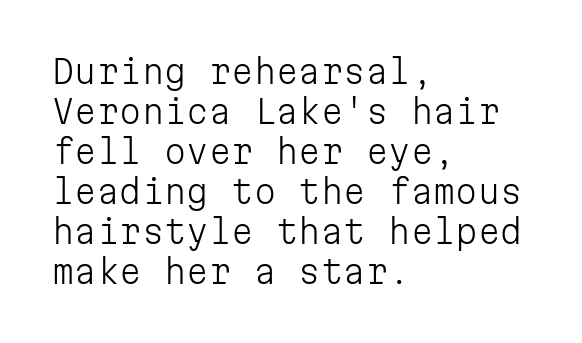
{"serif": "no", "italic": "no", "bold": "no", "weight": "light", "width": "normal", "stroke_contrast": "low", "x_height": "medium", "monospaced": "yes", "underline": "no", "align": "left", "line_spacing": "normal", "line_spacing_ratio": 1.25, "letter_spacing": "normal", "letter_spacing_em": 0.0, "glyph_px": 32}
